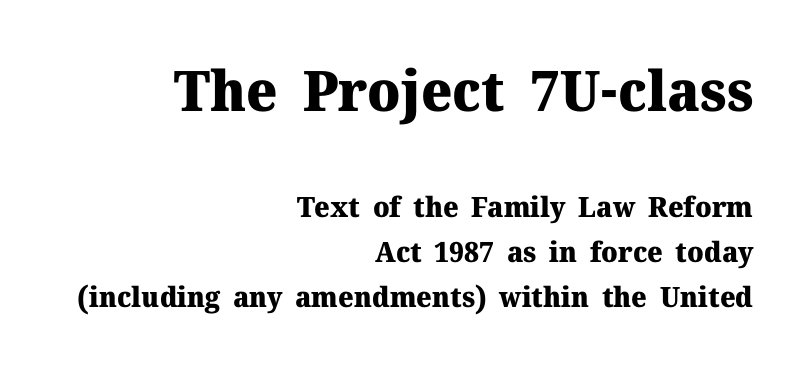
Q: Is the text bold? A: Yes.
Q: Is the text italic (slanted)? A: No, it is upright.
Q: Is the typeface a serif or a sans-serif typeface? A: Serif.
Q: Is the text underlined? A: No.
Q: How is the paragraph aligned? A: Right-aligned.
Q: Is the spacing between letters normal or unusually wide? A: Normal.
Q: Is the spacing between lines tight, normal or loose? A: Normal.
Q: Which block of text is set in a larger size, the first (top) or the second (bottom)? A: The first (top) one.
Q: Width (condensed, normal, or wide)? A: Normal.
Q: Stroke contrast? A: Medium.
Q: x-height? A: Medium.
Q: Monospaced? A: No.
